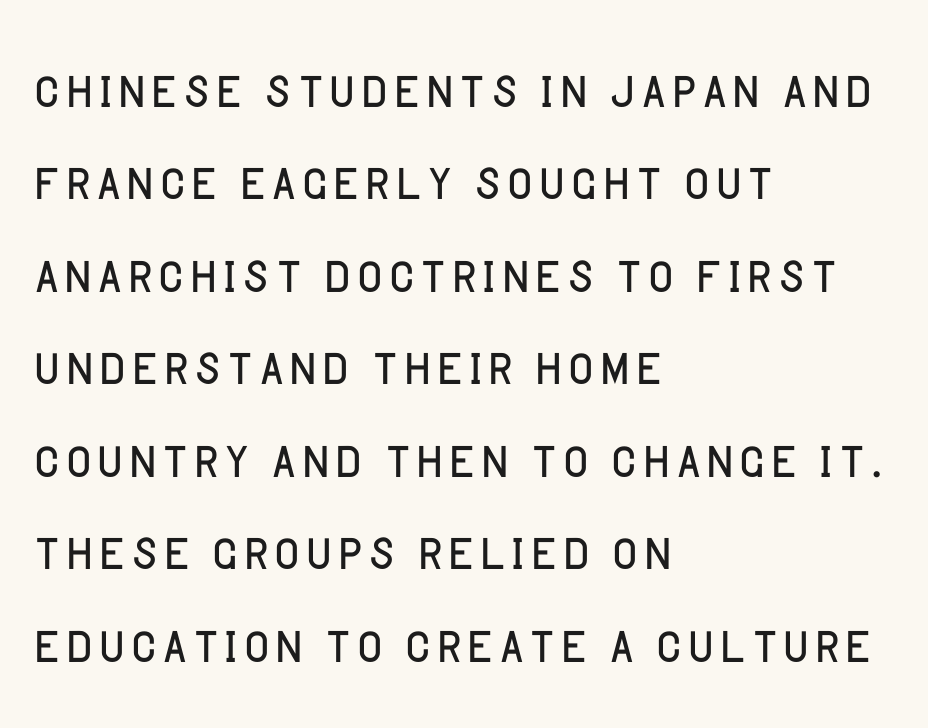
Q: Is the text bold? A: No.
Q: Is the text italic (slanted)? A: No, it is upright.
Q: Is the typeface a serif or a sans-serif typeface? A: Sans-serif.
Q: Is the text underlined? A: No.
Q: How is the paragraph aligned? A: Left-aligned.
Q: Is the spacing between letters normal or unusually wide? A: Normal.
Q: Is the spacing between lines tight, normal or loose? A: Normal.
Q: Width (condensed, normal, or wide)? A: Normal.
Q: Stroke contrast? A: Low.
Q: x-height? A: Large.
Q: Monospaced? A: No.
